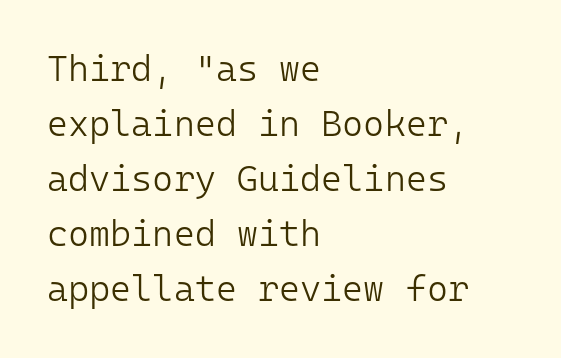
Q: Is the text bold? A: No.
Q: Is the text italic (slanted)? A: No, it is upright.
Q: Is the typeface a serif or a sans-serif typeface? A: Sans-serif.
Q: Is the text underlined? A: No.
Q: How is the paragraph aligned? A: Left-aligned.
Q: Is the spacing between letters normal or unusually wide? A: Normal.
Q: Is the spacing between lines tight, normal or loose? A: Normal.
Q: Width (condensed, normal, or wide)? A: Normal.
Q: Stroke contrast? A: Low.
Q: x-height? A: Medium.
Q: Monospaced? A: Yes.
